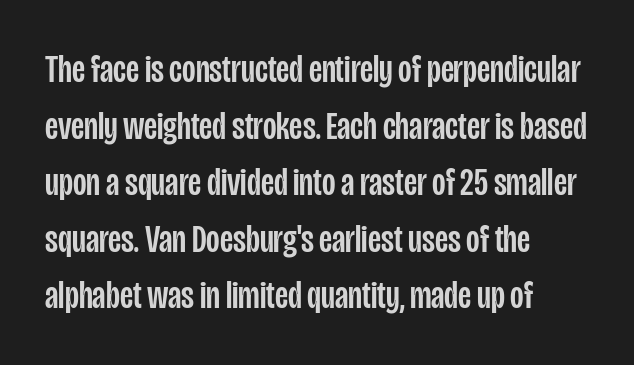
{"serif": "no", "italic": "no", "width": "condensed", "stroke_contrast": "low", "x_height": "large", "monospaced": "no", "underline": "no", "align": "left", "line_spacing": "normal", "line_spacing_ratio": 1.45, "letter_spacing": "normal", "letter_spacing_em": 0.0, "glyph_px": 39}
